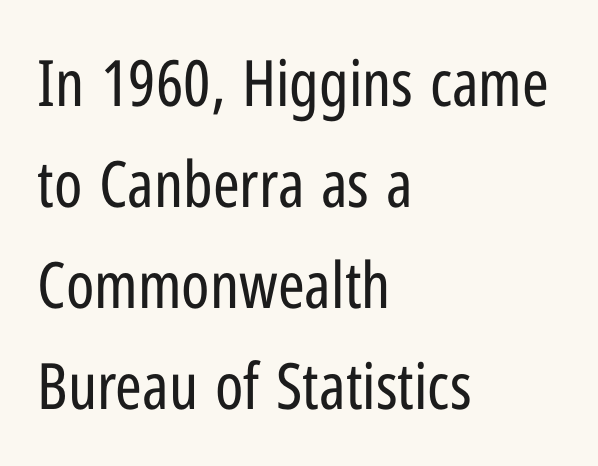
The image shows 64 px regular-weight, condensed sans-serif type, upright; set left-aligned, normal line spacing (1.58x), normal letter spacing, not underlined; low stroke contrast and a medium x-height.
